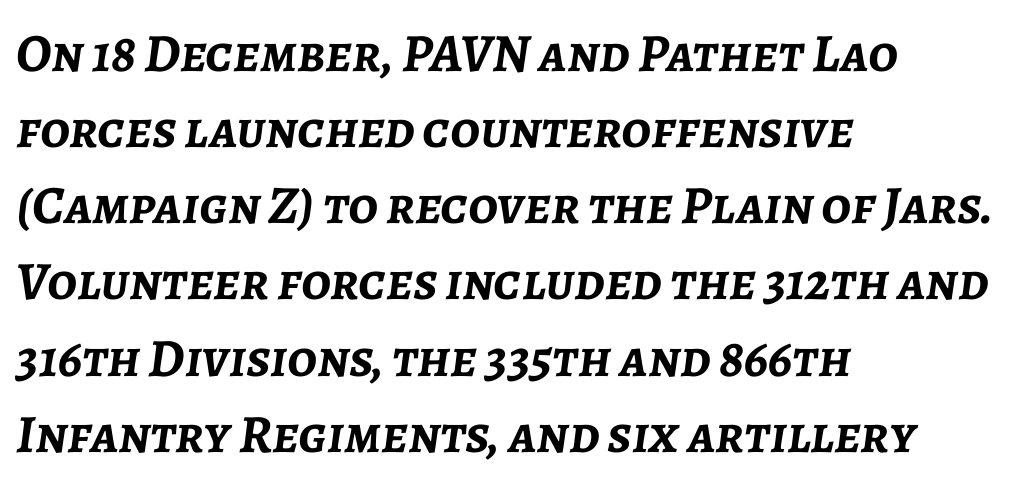
The image shows 54 px semibold type, italic (leaning right); set left-aligned, normal line spacing (1.41x), normal letter spacing, not underlined; low stroke contrast and a medium x-height.
